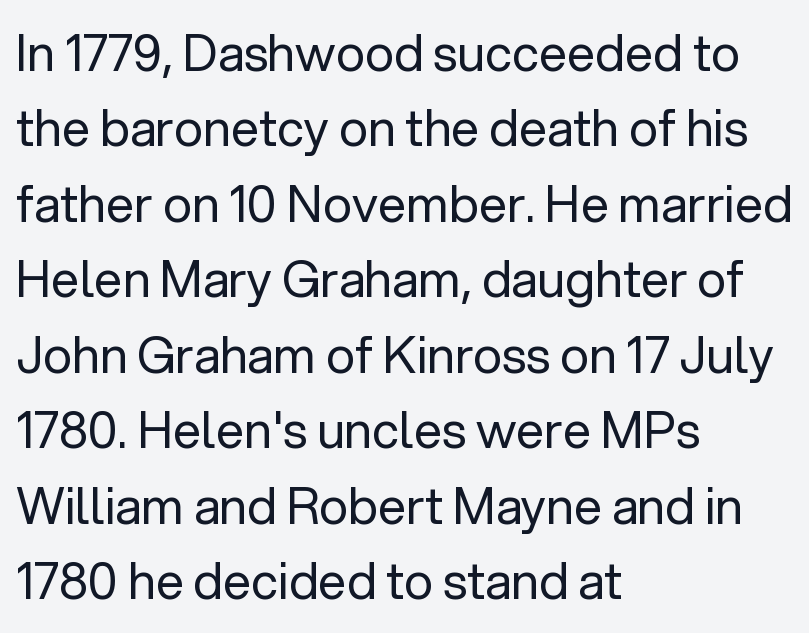
{"serif": "no", "italic": "no", "bold": "no", "weight": "regular", "width": "normal", "stroke_contrast": "low", "x_height": "medium", "monospaced": "no", "underline": "no", "align": "left", "line_spacing": "normal", "line_spacing_ratio": 1.51, "letter_spacing": "normal", "letter_spacing_em": 0.0, "glyph_px": 50}
